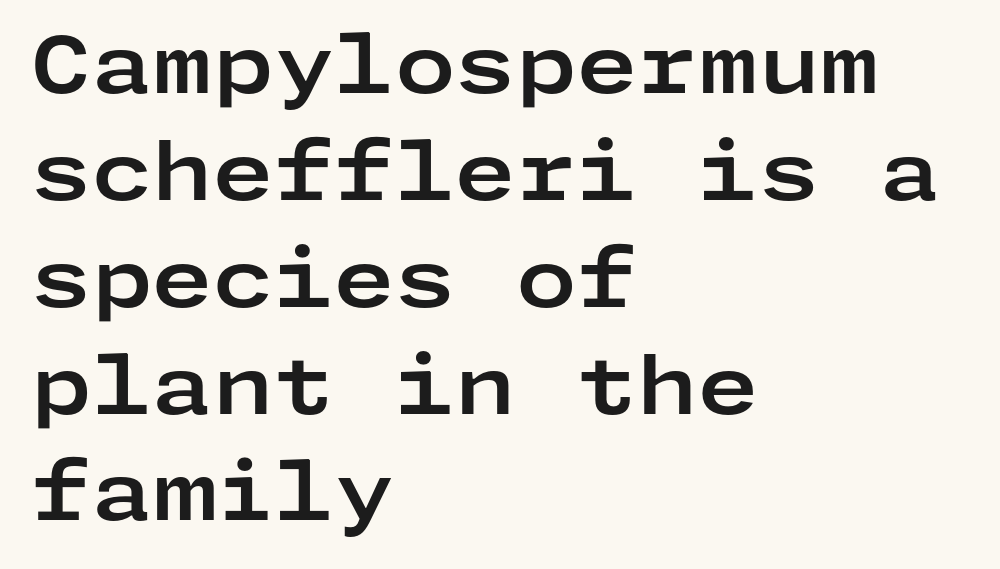
The image shows 78 px bold, wide sans-serif type, upright; set left-aligned, normal line spacing (1.37x), normal letter spacing, not underlined; low stroke contrast and a medium x-height.
